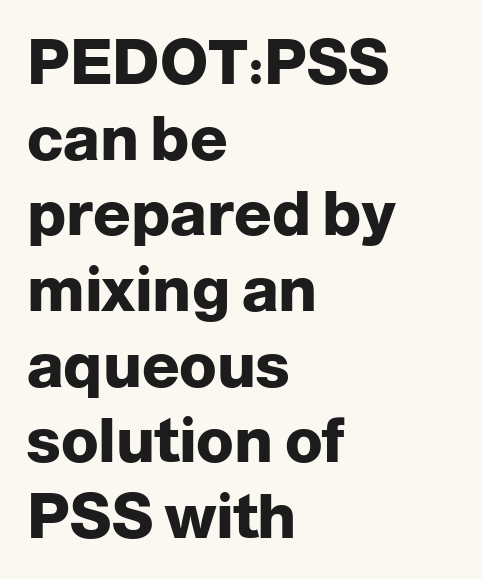
Q: Is the text bold? A: Yes.
Q: Is the text italic (slanted)? A: No, it is upright.
Q: Is the typeface a serif or a sans-serif typeface? A: Sans-serif.
Q: Is the text underlined? A: No.
Q: How is the paragraph aligned? A: Left-aligned.
Q: Is the spacing between letters normal or unusually wide? A: Normal.
Q: Width (condensed, normal, or wide)? A: Normal.
Q: Stroke contrast? A: Low.
Q: x-height? A: Medium.
Q: Monospaced? A: No.
